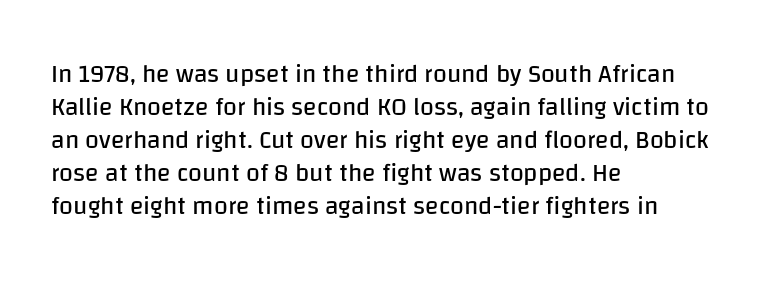
Q: Is the text bold? A: No.
Q: Is the text italic (slanted)? A: No, it is upright.
Q: Is the text underlined? A: No.
Q: How is the paragraph aligned? A: Left-aligned.
Q: Is the spacing between letters normal or unusually wide? A: Normal.
Q: Is the spacing between lines tight, normal or loose? A: Normal.
